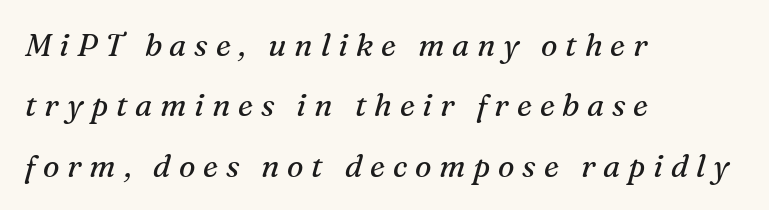
Varying glyph widths throughout — classic text-font behaviour. Quick note: underline off. The font is comparable to plain body text, perhaps lighter. How would I describe the line gaps? Wide and relaxed. In CSS terms this would be text-align: left. The specimen reads as italic at a glance.
